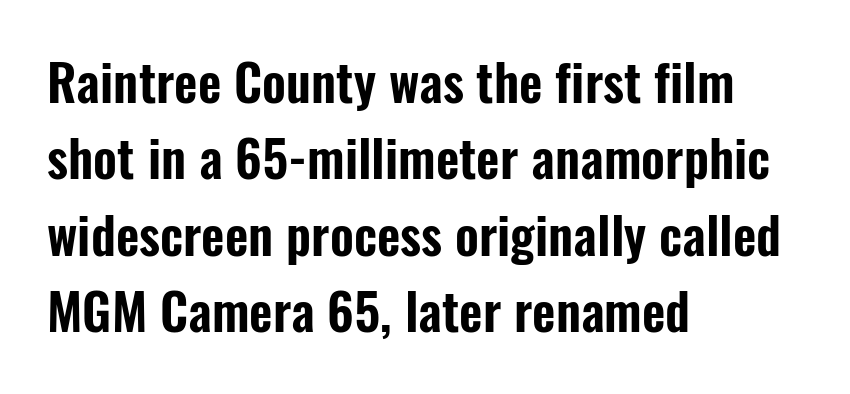
{"serif": "no", "italic": "no", "width": "condensed", "stroke_contrast": "low", "x_height": "medium", "monospaced": "no", "underline": "no", "align": "left", "line_spacing": "normal", "line_spacing_ratio": 1.5, "letter_spacing": "normal", "letter_spacing_em": 0.0, "glyph_px": 51}
